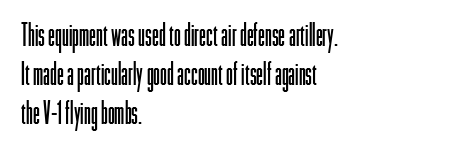
{"serif": "no", "italic": "no", "bold": "no", "weight": "light", "width": "condensed", "stroke_contrast": "low", "x_height": "medium", "monospaced": "no", "underline": "no", "align": "left", "line_spacing": "normal", "line_spacing_ratio": 1.26, "letter_spacing": "normal", "letter_spacing_em": 0.0, "glyph_px": 31}
